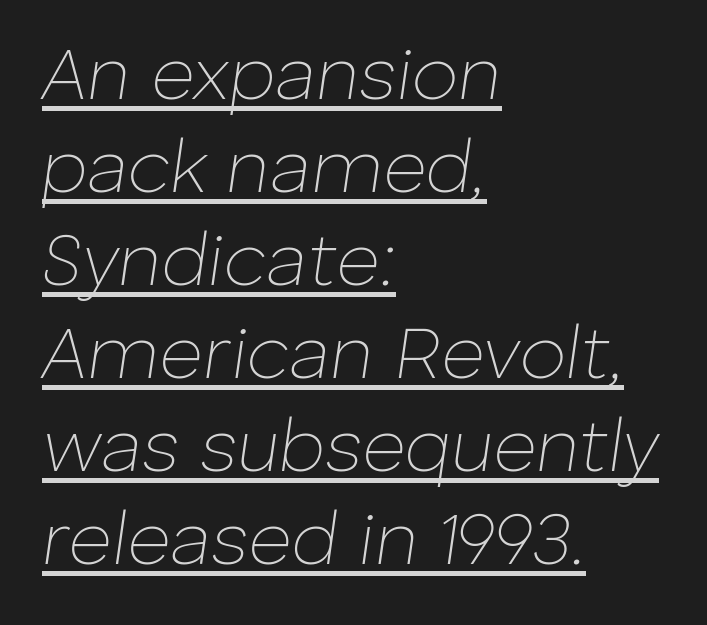
{"italic": "yes", "lean": "right", "slant_degrees": 8, "bold": "no", "weight": "thin", "width": "normal", "stroke_contrast": "low", "x_height": "medium", "monospaced": "no", "underline": "yes", "align": "left", "line_spacing_ratio": 1.24, "letter_spacing": "normal", "letter_spacing_em": 0.0, "glyph_px": 75}
